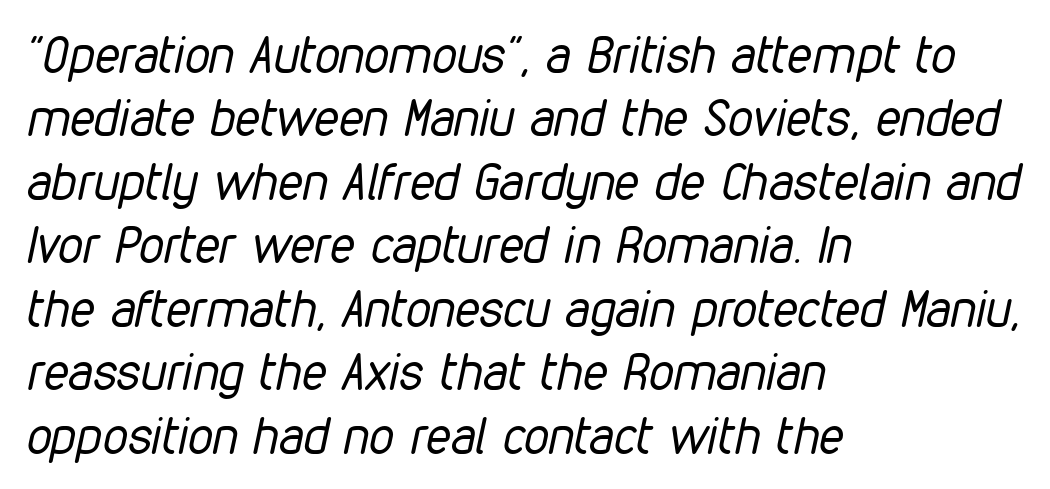
The image shows 50 px regular-weight, condensed type, italic (leaning right); set left-aligned, normal line spacing (1.27x), normal letter spacing, not underlined; low stroke contrast and a medium x-height.
